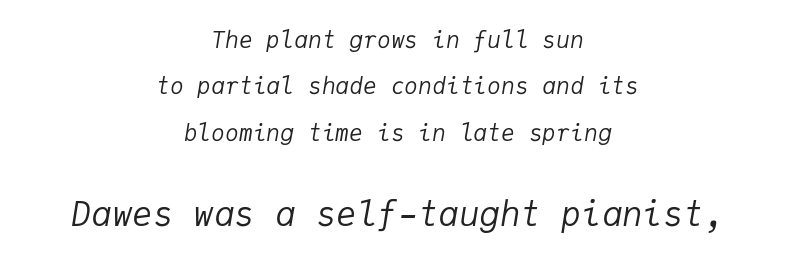
{"italic": "yes", "lean": "right", "slant_degrees": 9, "bold": "no", "weight": "regular", "width": "normal", "stroke_contrast": "low", "x_height": "medium", "monospaced": "yes", "underline": "no", "align": "center", "line_spacing": "loose", "line_spacing_ratio": 2.02, "letter_spacing": "normal", "letter_spacing_em": 0.0, "larger_block": "second", "size_ratio": 1.48, "glyph_px": 34}
